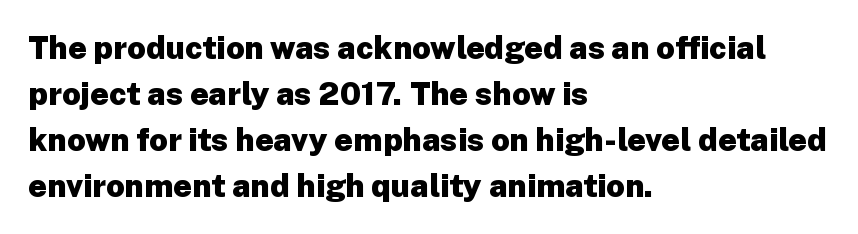
Q: Is the text bold? A: Yes.
Q: Is the text italic (slanted)? A: No, it is upright.
Q: Is the typeface a serif or a sans-serif typeface? A: Sans-serif.
Q: Is the text underlined? A: No.
Q: How is the paragraph aligned? A: Left-aligned.
Q: Is the spacing between letters normal or unusually wide? A: Normal.
Q: Is the spacing between lines tight, normal or loose? A: Normal.
Q: Width (condensed, normal, or wide)? A: Normal.
Q: Stroke contrast? A: Low.
Q: x-height? A: Medium.
Q: Monospaced? A: No.
